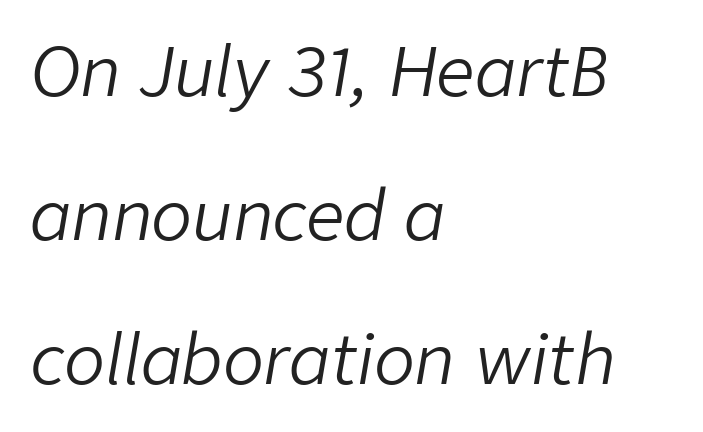
The image shows 68 px light type, italic (leaning right); set left-aligned, loose line spacing (2.12x), normal letter spacing, not underlined; low stroke contrast and a medium x-height.
